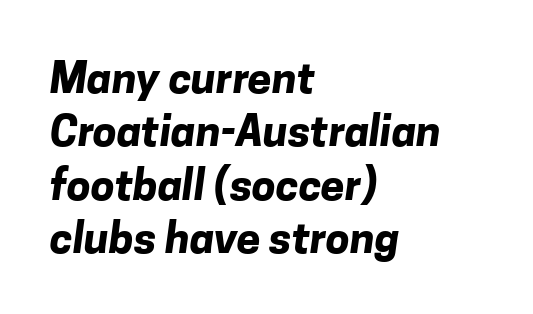
Q: Is the text bold? A: Yes.
Q: Is the typeface a serif or a sans-serif typeface? A: Sans-serif.
Q: Is the text underlined? A: No.
Q: How is the paragraph aligned? A: Left-aligned.
Q: Is the spacing between letters normal or unusually wide? A: Normal.
Q: Width (condensed, normal, or wide)? A: Normal.
Q: Stroke contrast? A: Low.
Q: x-height? A: Medium.
Q: Monospaced? A: No.
